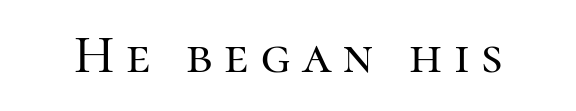
Q: Is the text italic (slanted)? A: No, it is upright.
Q: Is the typeface a serif or a sans-serif typeface? A: Serif.
Q: Is the text underlined? A: No.
Q: Is the spacing between letters normal or unusually wide? A: Unusually wide.
Q: Width (condensed, normal, or wide)? A: Normal.
Q: Stroke contrast? A: High.
Q: x-height? A: Medium.
Q: Monospaced? A: No.
